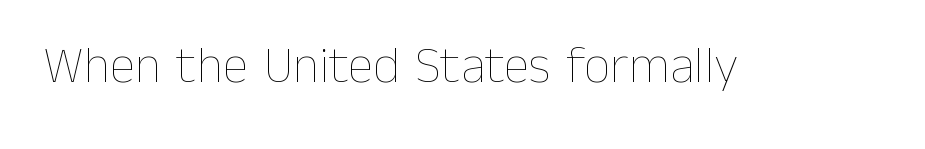
Characters follow at the spacing the type designer built in. You could not count columns in this text — the font is proportionally spaced. No word sits above an underline. Posture: vertical. Stems and bowls with no extra thickness — not bold.
